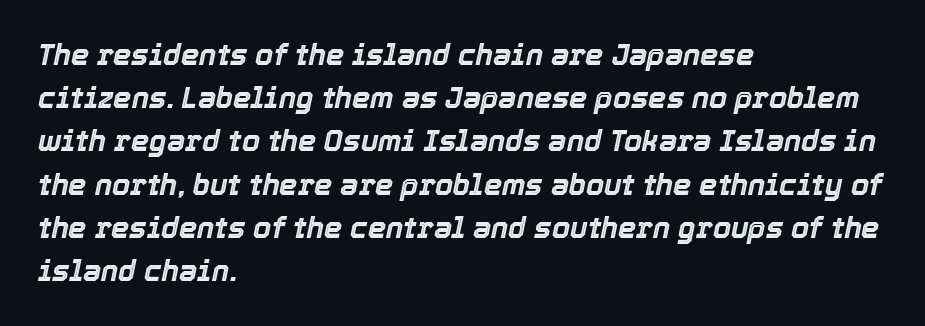
Q: Is the text italic (slanted)? A: Yes, it leans right by about 12 degrees.
Q: Is the text underlined? A: No.
Q: How is the paragraph aligned? A: Left-aligned.
Q: Is the spacing between letters normal or unusually wide? A: Normal.
Q: Is the spacing between lines tight, normal or loose? A: Normal.
Q: Width (condensed, normal, or wide)? A: Normal.
Q: x-height? A: Medium.
Q: Monospaced? A: No.
